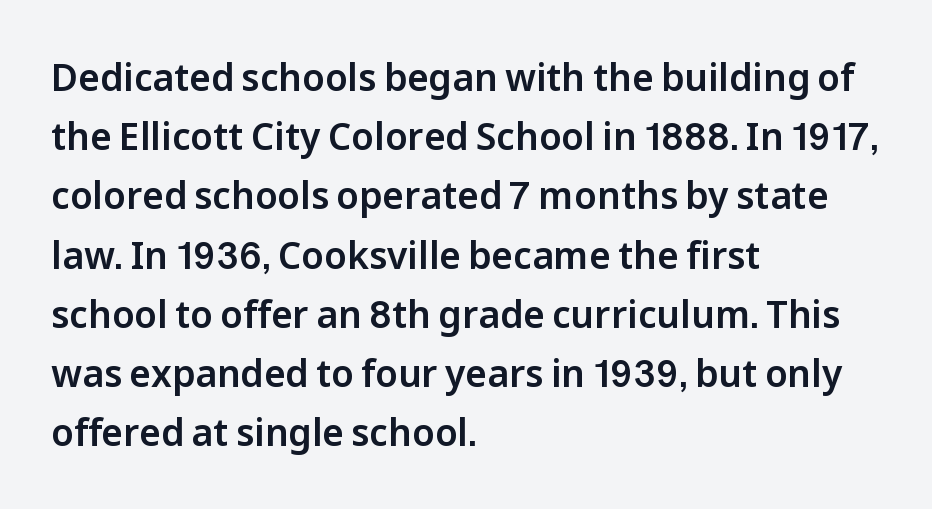
{"serif": "no", "italic": "no", "width": "normal", "stroke_contrast": "low", "x_height": "medium", "monospaced": "no", "underline": "no", "align": "left", "line_spacing": "normal", "line_spacing_ratio": 1.6, "letter_spacing": "normal", "letter_spacing_em": 0.0, "glyph_px": 37}
